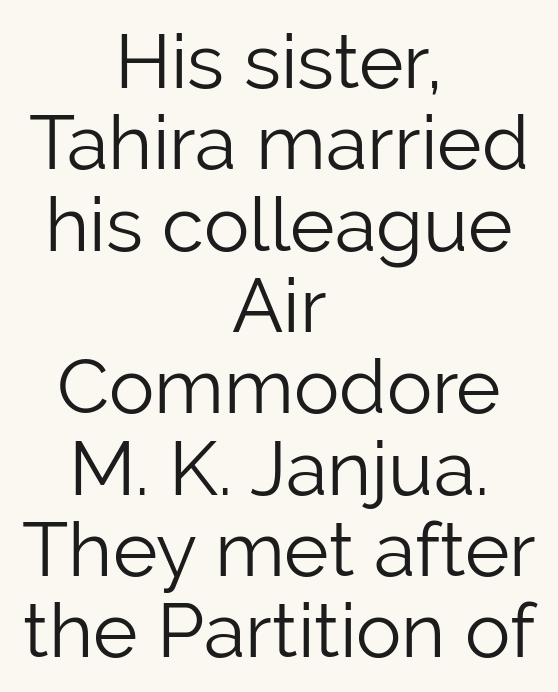
Each word holds together tightly as a unit, with standard inter-letter gaps. The type family on display is of the sans-serif kind. The font is comparable to plain body text, perhaps lighter. If you drew a line through each stem, it would be perfectly vertical.
